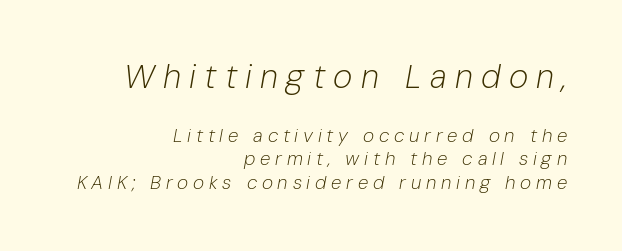
Q: Is the text bold? A: No.
Q: Is the text italic (slanted)? A: Yes, it leans right by about 10 degrees.
Q: Is the text underlined? A: No.
Q: How is the paragraph aligned? A: Right-aligned.
Q: Is the spacing between letters normal or unusually wide? A: Unusually wide.
Q: Is the spacing between lines tight, normal or loose? A: Normal.
Q: Which block of text is set in a larger size, the first (top) or the second (bottom)? A: The first (top) one.
Q: Width (condensed, normal, or wide)? A: Normal.
Q: Stroke contrast? A: Low.
Q: x-height? A: Medium.
Q: Monospaced? A: No.
